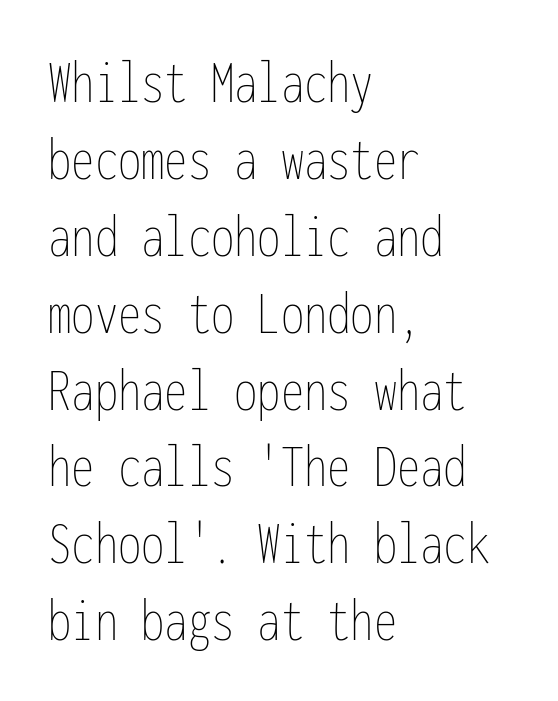
Q: Is the text bold? A: No.
Q: Is the text italic (slanted)? A: No, it is upright.
Q: Is the text underlined? A: No.
Q: How is the paragraph aligned? A: Left-aligned.
Q: Is the spacing between letters normal or unusually wide? A: Normal.
Q: Width (condensed, normal, or wide)? A: Condensed.
Q: Stroke contrast? A: Low.
Q: x-height? A: Medium.
Q: Monospaced? A: Yes.
